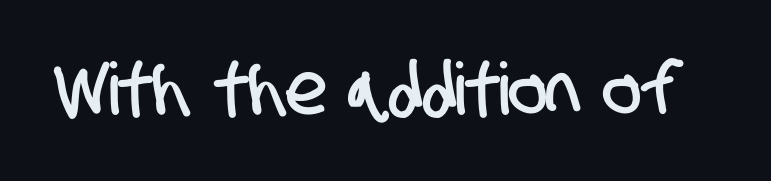
Q: Is the typeface a serif or a sans-serif typeface? A: Sans-serif.
Q: Is the text underlined? A: No.
Q: Is the spacing between letters normal or unusually wide? A: Normal.
Q: Width (condensed, normal, or wide)? A: Condensed.
Q: Stroke contrast? A: Low.
Q: x-height? A: Large.
Q: Monospaced? A: No.
